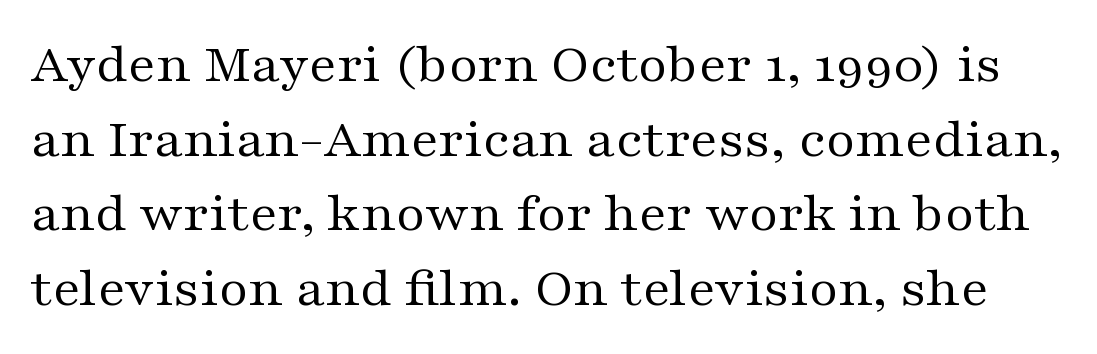
{"serif": "yes", "italic": "no", "bold": "no", "weight": "regular", "width": "wide", "stroke_contrast": "medium", "x_height": "medium", "monospaced": "no", "underline": "no", "line_spacing": "normal", "line_spacing_ratio": 1.31, "letter_spacing": "normal", "letter_spacing_em": 0.0, "glyph_px": 57}
